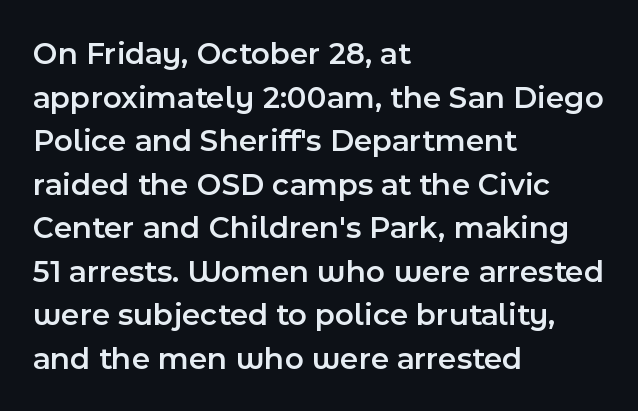
The image shows 32 px semibold sans-serif type, upright; set left-aligned, normal line spacing (1.36x), normal letter spacing, not underlined; a medium x-height.
